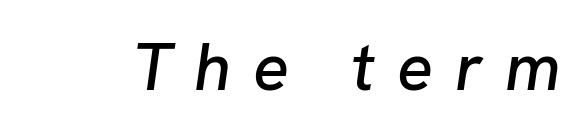
The image shows 67 px text type, italic (leaning right); set unusually wide letter spacing (+0.33 em), not underlined; low stroke contrast and a medium x-height.
